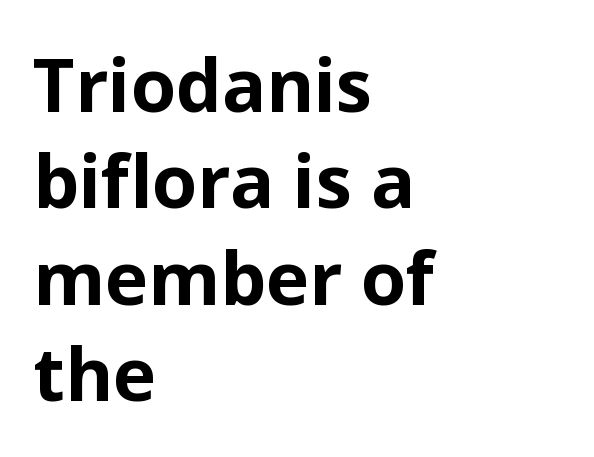
I'd call this a sans setting — the letters go barefoot. Think of a printed novel: that variable character pitch is what you see here. Glance below the letters and you will spot only blank space. Characters remain perfectly vertical along every line.
